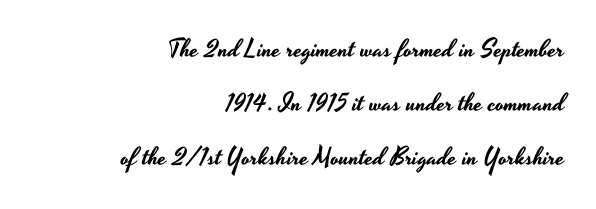
{"underline": "no", "align": "right", "line_spacing": "loose", "line_spacing_ratio": 2.17, "letter_spacing": "normal", "letter_spacing_em": 0.0, "glyph_px": 25}
